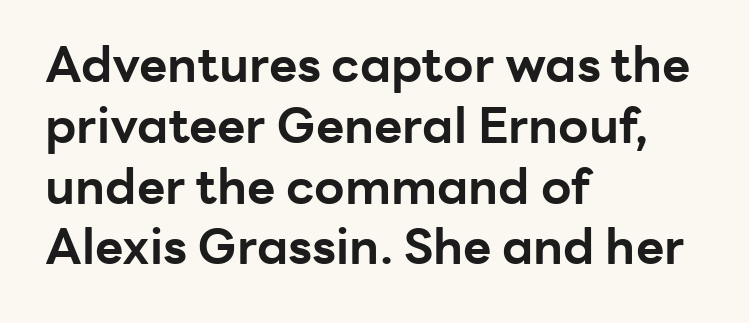
{"serif": "no", "italic": "no", "bold": "yes", "weight": "bold", "width": "normal", "stroke_contrast": "low", "x_height": "medium", "monospaced": "no", "underline": "no", "align": "left", "line_spacing_ratio": 1.24, "letter_spacing": "normal", "letter_spacing_em": 0.0, "glyph_px": 49}
